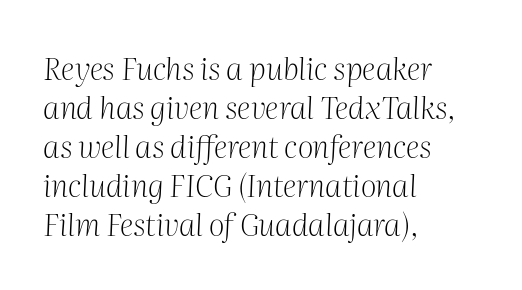
The image shows 31 px light serif type, italic (leaning right); set left-aligned, normal line spacing (1.26x), normal letter spacing, not underlined; medium stroke contrast and a medium x-height.
